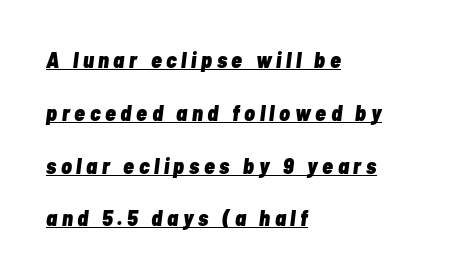
Q: Is the text bold? A: Yes.
Q: Is the text italic (slanted)? A: Yes, it leans right by about 7 degrees.
Q: Is the text underlined? A: Yes.
Q: How is the paragraph aligned? A: Left-aligned.
Q: Is the spacing between letters normal or unusually wide? A: Unusually wide.
Q: Is the spacing between lines tight, normal or loose? A: Loose.
